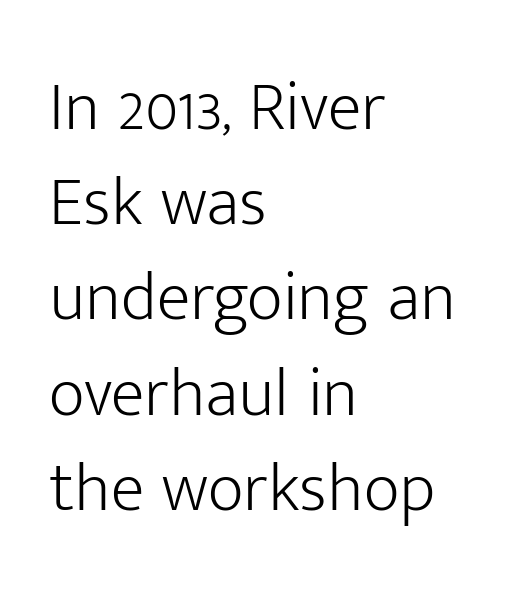
The image shows 70 px light sans-serif type, upright; set left-aligned, normal line spacing (1.36x), normal letter spacing, not underlined; low stroke contrast and a medium x-height.
